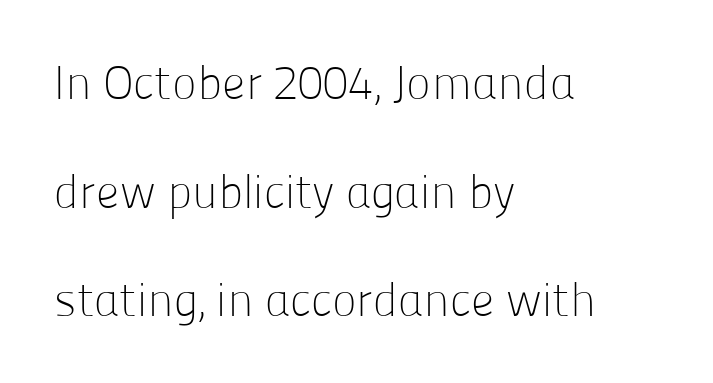
The image shows 47 px light sans-serif type, upright; set left-aligned, loose line spacing (2.31x), normal letter spacing, not underlined; low stroke contrast and a medium x-height.
